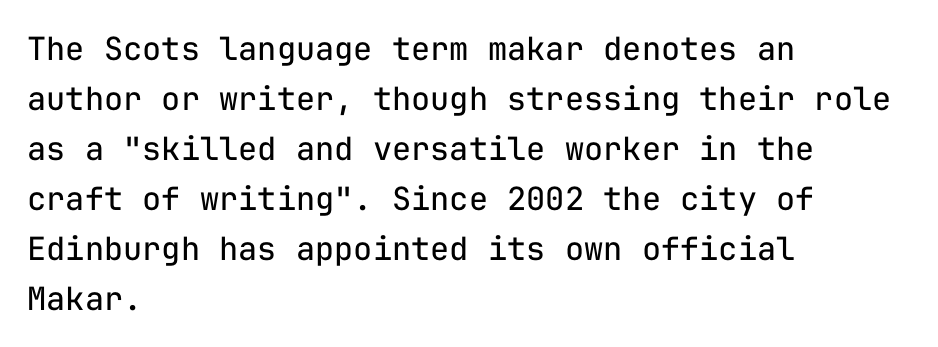
Is this a fixed-width face? Yes — each glyph sits in an identical cell. The characters are drawn with everyday or finer stroke widths. Quick note: not italic, upright. Short note: letters normally spaced. Horizontal bands of white between lines are of average thickness. The gap between lines stays unmarked.
